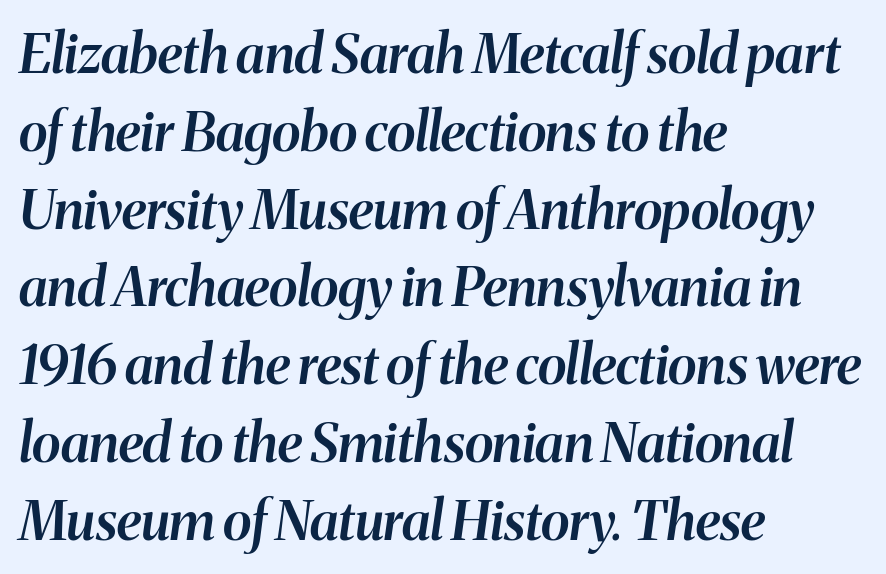
The image shows 54 px semibold type, italic (leaning right); set left-aligned, normal line spacing (1.44x), normal letter spacing, not underlined; medium stroke contrast and a medium x-height.
